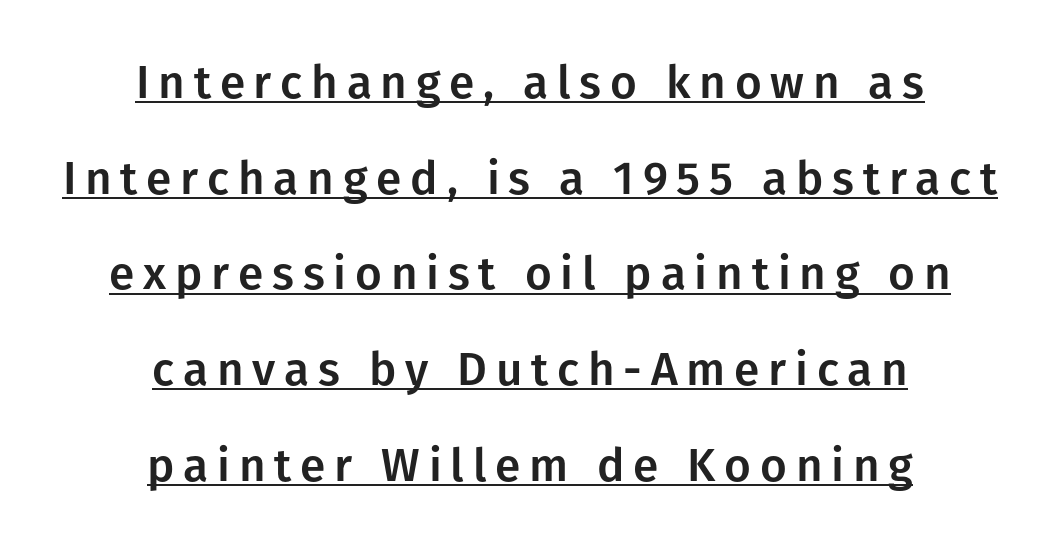
{"serif": "no", "italic": "no", "width": "normal", "stroke_contrast": "low", "x_height": "medium", "monospaced": "no", "underline": "yes", "align": "center", "line_spacing": "loose", "line_spacing_ratio": 2.08, "glyph_px": 46}
